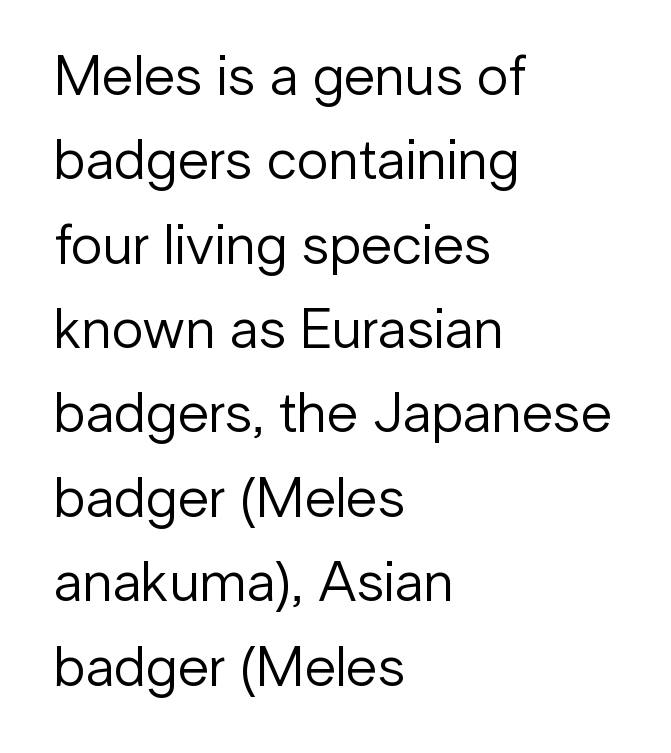
{"serif": "no", "italic": "no", "bold": "no", "weight": "regular", "width": "normal", "stroke_contrast": "low", "x_height": "medium", "monospaced": "no", "underline": "no", "align": "left", "line_spacing": "normal", "line_spacing_ratio": 1.48, "letter_spacing": "normal", "letter_spacing_em": 0.0, "glyph_px": 57}
